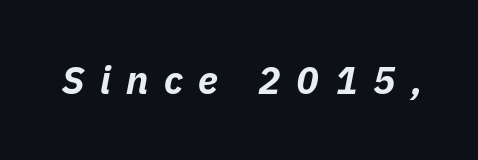
Q: Is the text bold? A: Yes.
Q: Is the text italic (slanted)? A: Yes, it leans right by about 11 degrees.
Q: Is the text underlined? A: No.
Q: Is the spacing between letters normal or unusually wide? A: Unusually wide.
Q: Width (condensed, normal, or wide)? A: Normal.
Q: Stroke contrast? A: Low.
Q: x-height? A: Medium.
Q: Monospaced? A: No.
